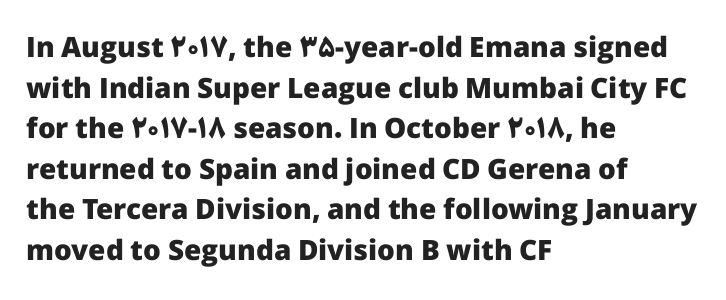
The image shows 28 px heavy sans-serif type, upright; set left-aligned, normal line spacing (1.45x), normal letter spacing, not underlined; low stroke contrast and a medium x-height.
